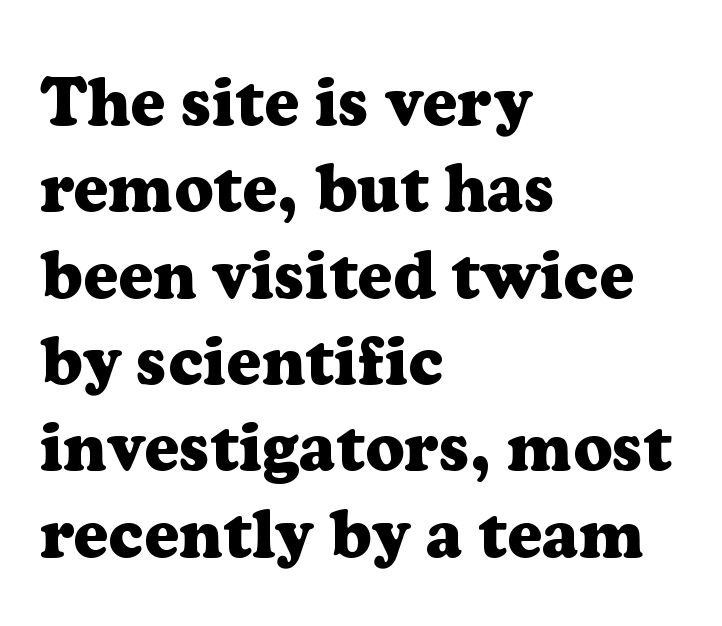
The image shows 68 px heavy serif type, upright; set left-aligned, normal line spacing (1.27x), normal letter spacing, not underlined; low stroke contrast and a medium x-height.
